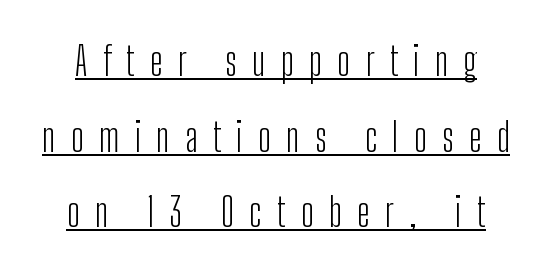
Q: Is the text bold? A: No.
Q: Is the text italic (slanted)? A: No, it is upright.
Q: Is the typeface a serif or a sans-serif typeface? A: Sans-serif.
Q: Is the text underlined? A: Yes.
Q: Is the spacing between letters normal or unusually wide? A: Unusually wide.
Q: Width (condensed, normal, or wide)? A: Condensed.
Q: Stroke contrast? A: Low.
Q: x-height? A: Medium.
Q: Monospaced? A: No.
